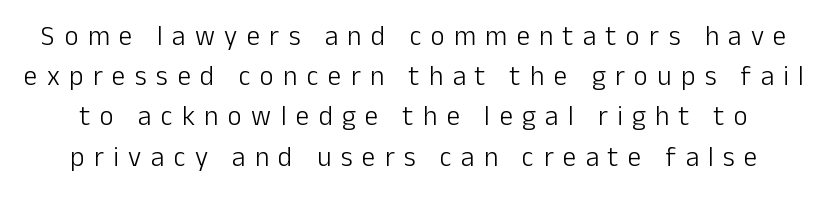
Q: Is the text bold? A: No.
Q: Is the text italic (slanted)? A: No, it is upright.
Q: Is the text underlined? A: No.
Q: Is the spacing between letters normal or unusually wide? A: Unusually wide.
Q: Is the spacing between lines tight, normal or loose? A: Normal.
